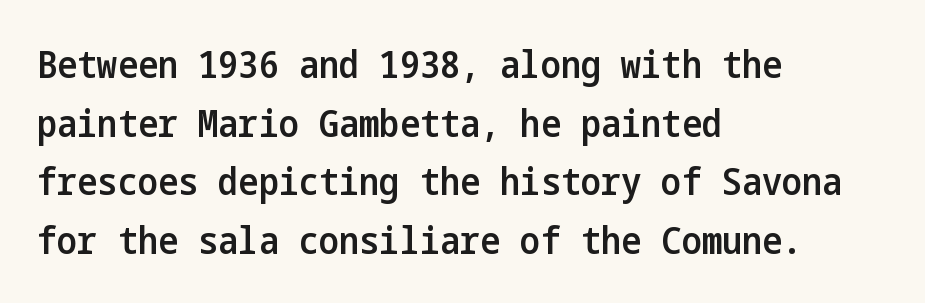
The image shows 38 px semibold, condensed sans-serif type, upright; set left-aligned, normal line spacing (1.54x), normal letter spacing, not underlined; low stroke contrast and a medium x-height.
